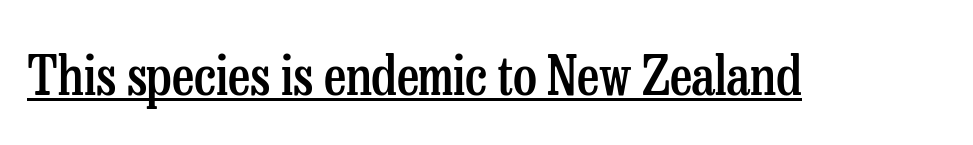
Q: Is the text bold? A: Semi-bold.
Q: Is the text italic (slanted)? A: No, it is upright.
Q: Is the typeface a serif or a sans-serif typeface? A: Serif.
Q: Is the text underlined? A: Yes.
Q: Is the spacing between letters normal or unusually wide? A: Normal.
Q: Width (condensed, normal, or wide)? A: Condensed.
Q: Stroke contrast? A: Low.
Q: x-height? A: Medium.
Q: Monospaced? A: No.
